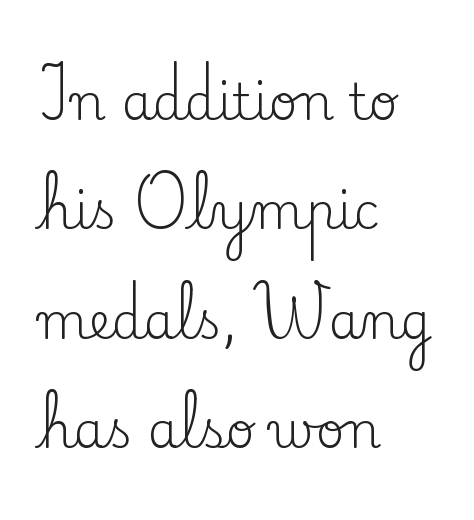
Q: Is the text bold? A: No.
Q: Is the text italic (slanted)? A: No, it is upright.
Q: Is the text underlined? A: No.
Q: How is the paragraph aligned? A: Left-aligned.
Q: Is the spacing between letters normal or unusually wide? A: Normal.
Q: Is the spacing between lines tight, normal or loose? A: Loose.
Q: Width (condensed, normal, or wide)? A: Normal.
Q: Stroke contrast? A: Low.
Q: x-height? A: Small.
Q: Monospaced? A: No.
